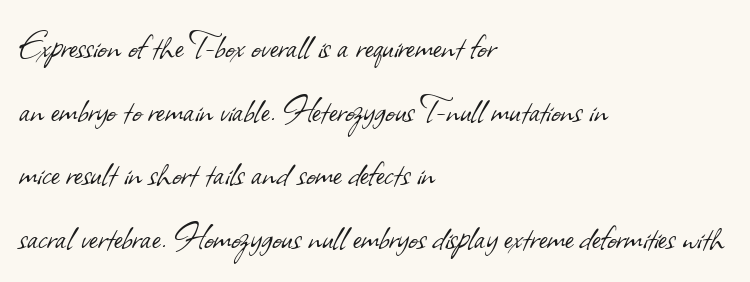
The image shows 41 px light sans-serif type; set left-aligned, normal line spacing (1.55x), normal letter spacing, not underlined; low stroke contrast and a small x-height.
